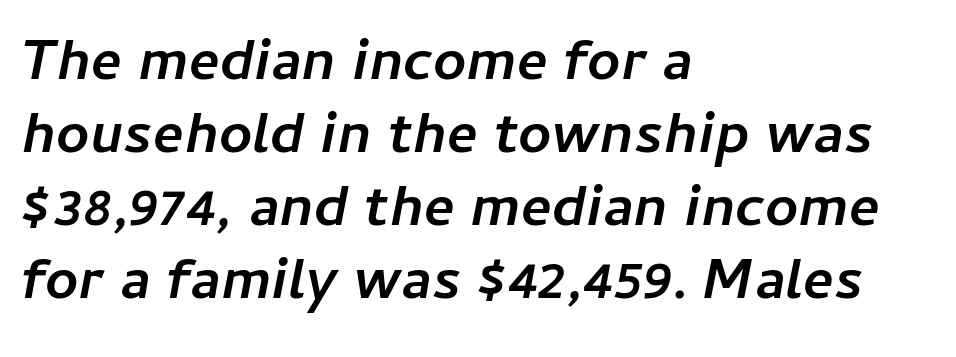
Q: Is the text bold? A: Yes.
Q: Is the text italic (slanted)? A: Yes, it leans right by about 11 degrees.
Q: Is the text underlined? A: No.
Q: How is the paragraph aligned? A: Left-aligned.
Q: Is the spacing between letters normal or unusually wide? A: Normal.
Q: Is the spacing between lines tight, normal or loose? A: Normal.
Q: Width (condensed, normal, or wide)? A: Normal.
Q: Stroke contrast? A: Low.
Q: x-height? A: Medium.
Q: Monospaced? A: No.
